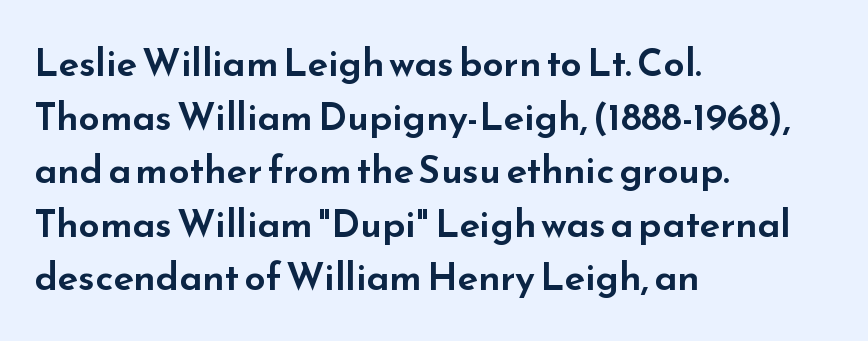
{"serif": "no", "italic": "no", "width": "wide", "stroke_contrast": "low", "x_height": "small", "monospaced": "no", "underline": "no", "align": "left", "line_spacing": "normal", "line_spacing_ratio": 1.41, "letter_spacing": "normal", "letter_spacing_em": 0.0, "glyph_px": 38}
